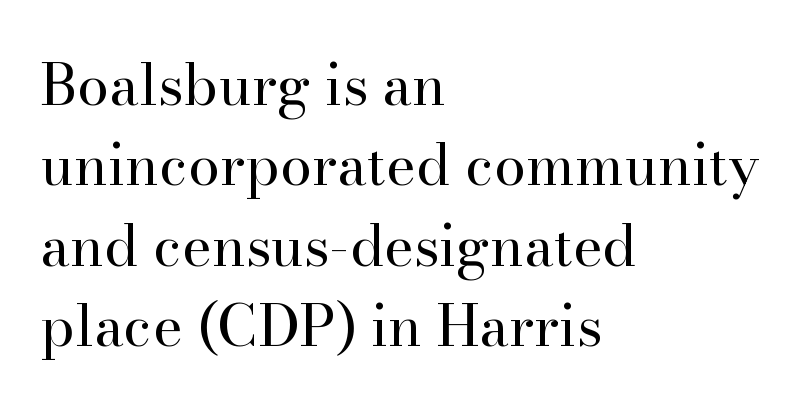
Q: Is the text bold? A: No.
Q: Is the text italic (slanted)? A: No, it is upright.
Q: Is the typeface a serif or a sans-serif typeface? A: Serif.
Q: Is the text underlined? A: No.
Q: How is the paragraph aligned? A: Left-aligned.
Q: Is the spacing between letters normal or unusually wide? A: Normal.
Q: Is the spacing between lines tight, normal or loose? A: Normal.
Q: Width (condensed, normal, or wide)? A: Normal.
Q: Stroke contrast? A: High.
Q: x-height? A: Small.
Q: Monospaced? A: No.
